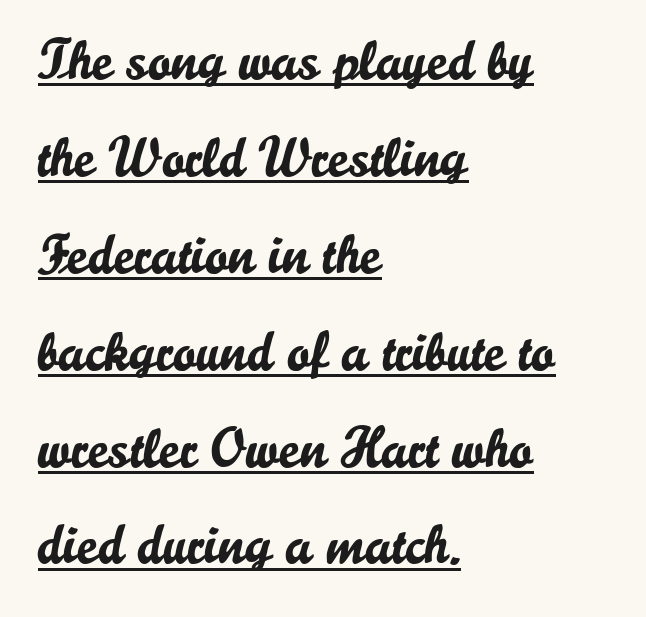
The letters advance in unequal steps, a hallmark of proportional type. Is this a sans? Yes — the strokes have no serifs. Standard letterfit; no display-style spreading of the glyphs. The lettering is marked with a stroke running underneath it. These lines stack with their left ends in a neat column.
